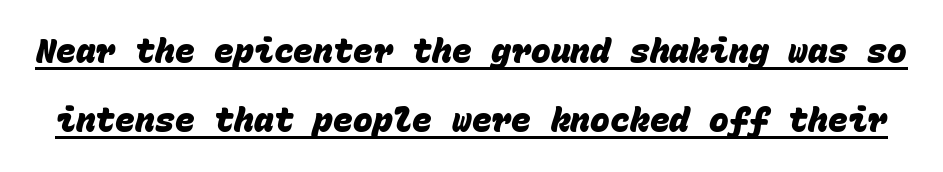
{"serif": "no", "bold": "yes", "weight": "heavy", "width": "normal", "stroke_contrast": "low", "x_height": "large", "monospaced": "yes", "underline": "yes", "line_spacing": "loose", "line_spacing_ratio": 2.08, "letter_spacing": "normal", "letter_spacing_em": 0.0, "glyph_px": 33}
